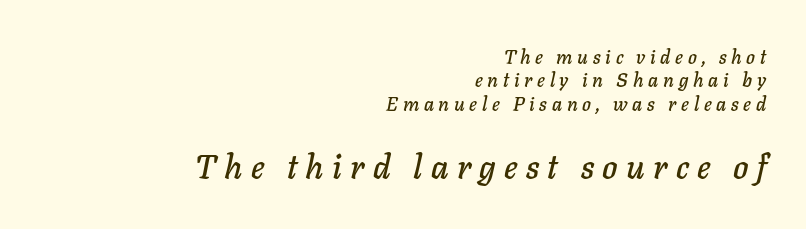
Q: Is the text italic (slanted)? A: Yes, it leans right by about 11 degrees.
Q: Is the text underlined? A: No.
Q: How is the paragraph aligned? A: Right-aligned.
Q: Is the spacing between letters normal or unusually wide? A: Unusually wide.
Q: Which block of text is set in a larger size, the first (top) or the second (bottom)? A: The second (bottom) one.
Q: Width (condensed, normal, or wide)? A: Normal.
Q: Stroke contrast? A: Low.
Q: x-height? A: Medium.
Q: Monospaced? A: No.
